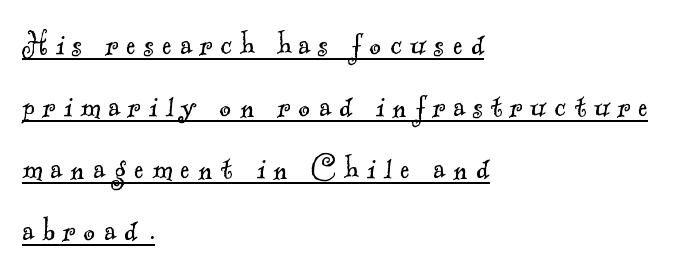
{"serif": "yes", "bold": "no", "weight": "light", "width": "normal", "x_height": "small", "monospaced": "no", "underline": "yes", "align": "left", "line_spacing_ratio": 1.72, "letter_spacing": "wide", "letter_spacing_em": 0.23, "glyph_px": 36}
